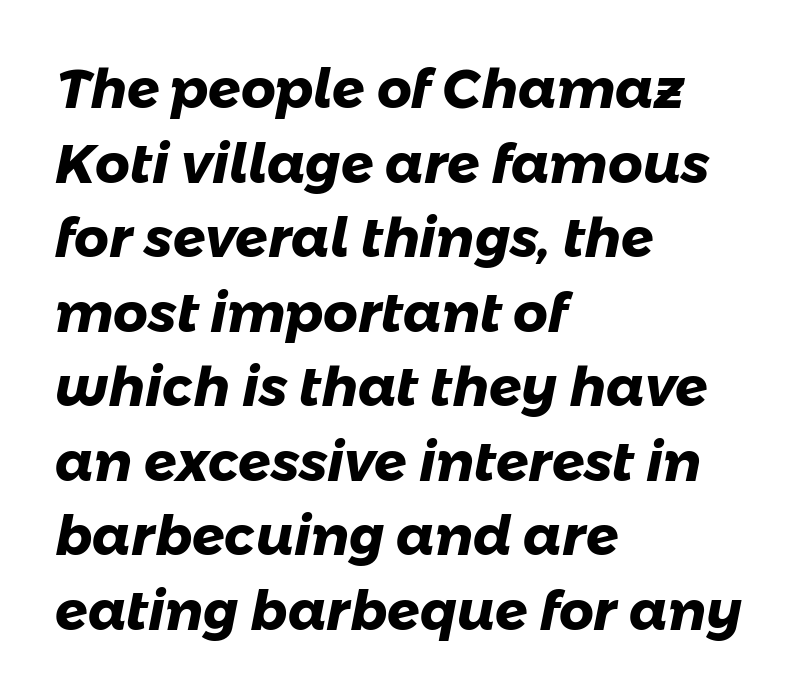
Q: Is the text bold? A: Yes.
Q: Is the typeface a serif or a sans-serif typeface? A: Sans-serif.
Q: Is the text underlined? A: No.
Q: How is the paragraph aligned? A: Left-aligned.
Q: Is the spacing between letters normal or unusually wide? A: Normal.
Q: Is the spacing between lines tight, normal or loose? A: Normal.
Q: Width (condensed, normal, or wide)? A: Normal.
Q: Stroke contrast? A: Low.
Q: x-height? A: Medium.
Q: Monospaced? A: No.
